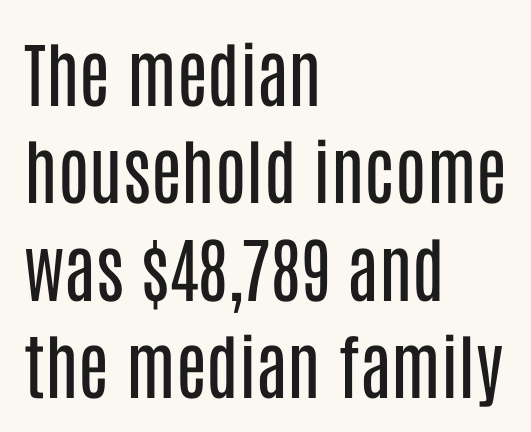
Q: Is the text bold? A: No.
Q: Is the text italic (slanted)? A: No, it is upright.
Q: Is the typeface a serif or a sans-serif typeface? A: Sans-serif.
Q: Is the text underlined? A: No.
Q: How is the paragraph aligned? A: Left-aligned.
Q: Is the spacing between letters normal or unusually wide? A: Normal.
Q: Is the spacing between lines tight, normal or loose? A: Normal.
Q: Width (condensed, normal, or wide)? A: Condensed.
Q: Stroke contrast? A: Low.
Q: x-height? A: Large.
Q: Monospaced? A: No.
